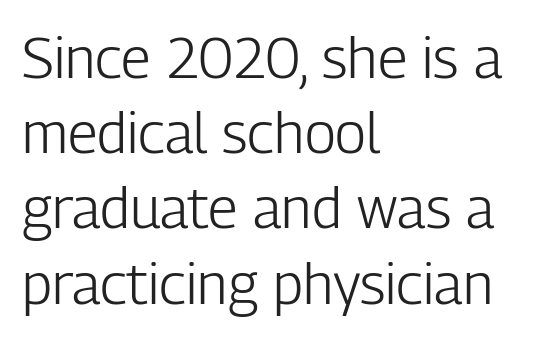
The gaps between neighbouring characters are ordinary and unremarkable. The glyphs in this specimen are sans serif. Think standard paragraph weight, or any step lighter than that. Bare-footed words on every line. Interline gaps are of average width in this sample.
